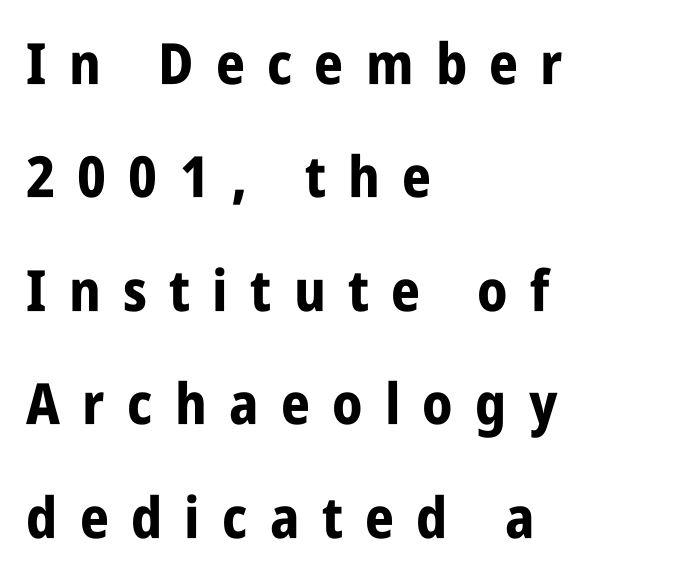
The gap between lines stays unmarked. Regarding leading, the lines here are spaced well apart. Upright lettering throughout. Chunky letters — that's bold for sure. Spacing verdict: proportional, widths tailored to each character.
